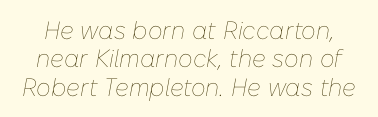
The passage shown stacks its lines with hardly any gap. You can tell it's italic because the verticals aren't actually vertical. Stem width sits at or under what a default text font uses. Words appear dense and cohesive because spacing is normal.
